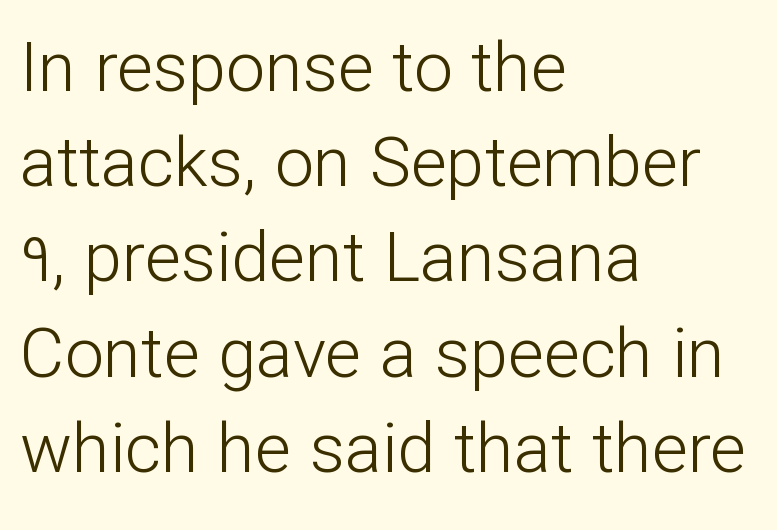
Notice how the passage keeps a crisp vertical edge on the left only. The letters carry no serifs — their stems end cleanly without finishing strokes. Varying glyph widths throughout — classic text-font behaviour. The type sits square on the baseline with zero lean. No word sits above an underline.
